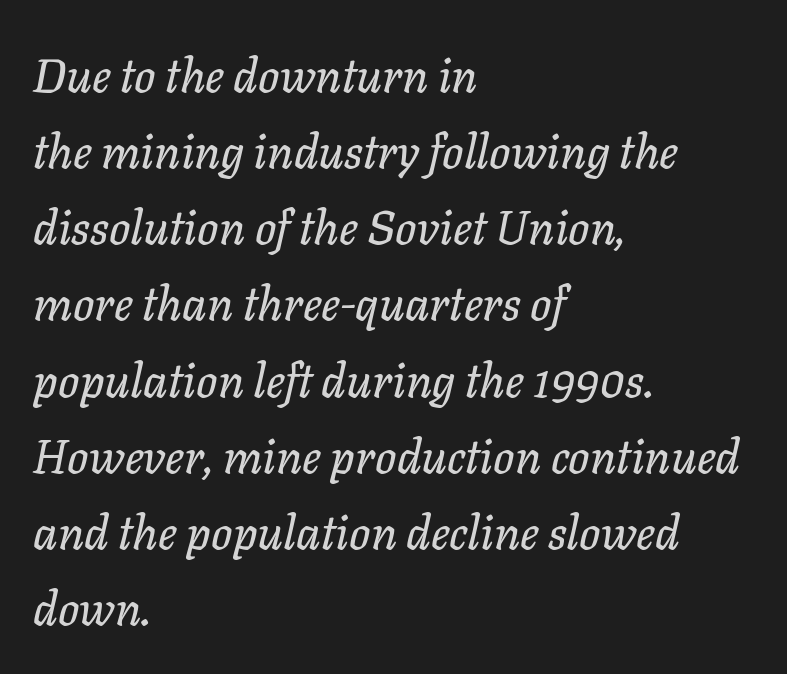
Q: Is the text italic (slanted)? A: Yes, it leans right by about 11 degrees.
Q: Is the text underlined? A: No.
Q: How is the paragraph aligned? A: Left-aligned.
Q: Is the spacing between letters normal or unusually wide? A: Normal.
Q: Is the spacing between lines tight, normal or loose? A: Normal.
Q: Width (condensed, normal, or wide)? A: Normal.
Q: Stroke contrast? A: Low.
Q: x-height? A: Medium.
Q: Monospaced? A: No.
